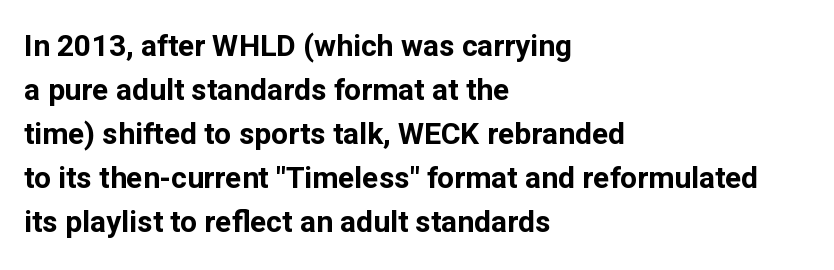
{"serif": "no", "italic": "no", "bold": "yes", "weight": "bold", "width": "normal", "stroke_contrast": "low", "x_height": "medium", "monospaced": "no", "underline": "no", "align": "left", "line_spacing": "normal", "line_spacing_ratio": 1.47, "letter_spacing": "normal", "letter_spacing_em": 0.0, "glyph_px": 30}
